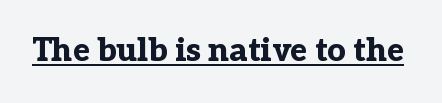
Does a line run under the words? Yes, clearly. Examine the stroke ends and you'll spot serifs. Bold? Absolutely — the strokes are thick and heavy. Italic: no, the glyphs are upright roman. The passage shown is typed in a proportional face where columns would drift. Glyph-to-glyph distance matches everyday printed text.
